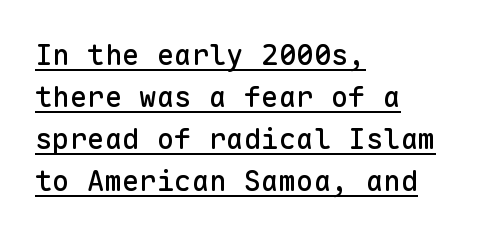
Q: Is the text italic (slanted)? A: No, it is upright.
Q: Is the typeface a serif or a sans-serif typeface? A: Sans-serif.
Q: Is the text underlined? A: Yes.
Q: How is the paragraph aligned? A: Left-aligned.
Q: Is the spacing between letters normal or unusually wide? A: Normal.
Q: Is the spacing between lines tight, normal or loose? A: Normal.
Q: Width (condensed, normal, or wide)? A: Normal.
Q: Stroke contrast? A: Low.
Q: x-height? A: Medium.
Q: Monospaced? A: Yes.
